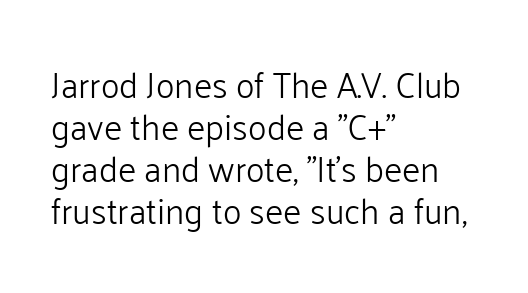
{"serif": "no", "italic": "no", "bold": "no", "weight": "light", "width": "normal", "stroke_contrast": "low", "x_height": "medium", "monospaced": "no", "underline": "no", "align": "left", "line_spacing_ratio": 1.2, "letter_spacing": "normal", "letter_spacing_em": 0.0, "glyph_px": 35}
